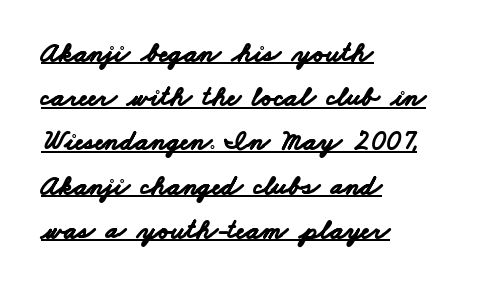
Summary of vertical rhythm: regular, with standard interline spacing. Horizontal alignment here is leftward, the default for most running prose. Each letter keeps its own natural width here, so spacing adapts to shape. Compared with undecorated copy, this sample adds a rule below the words. Tracking here is standard; glyphs follow each other at the usual distance. The rendering uses a bold face; every stroke is thick and dark.
